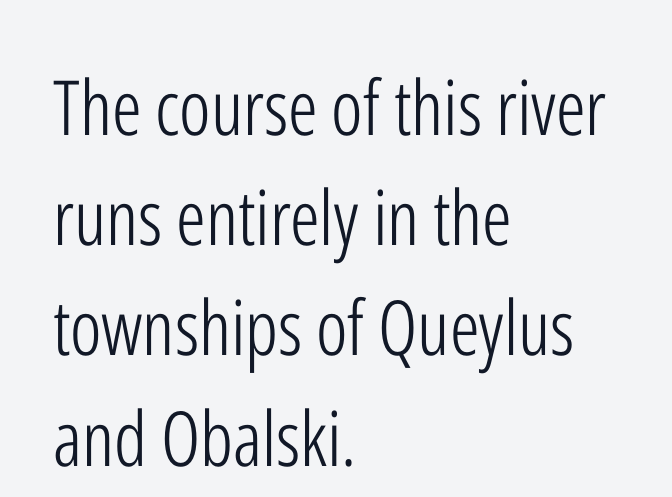
Q: Is the text bold? A: No.
Q: Is the text italic (slanted)? A: No, it is upright.
Q: Is the typeface a serif or a sans-serif typeface? A: Sans-serif.
Q: Is the text underlined? A: No.
Q: How is the paragraph aligned? A: Left-aligned.
Q: Is the spacing between letters normal or unusually wide? A: Normal.
Q: Is the spacing between lines tight, normal or loose? A: Normal.
Q: Width (condensed, normal, or wide)? A: Condensed.
Q: Stroke contrast? A: Low.
Q: x-height? A: Medium.
Q: Monospaced? A: No.
